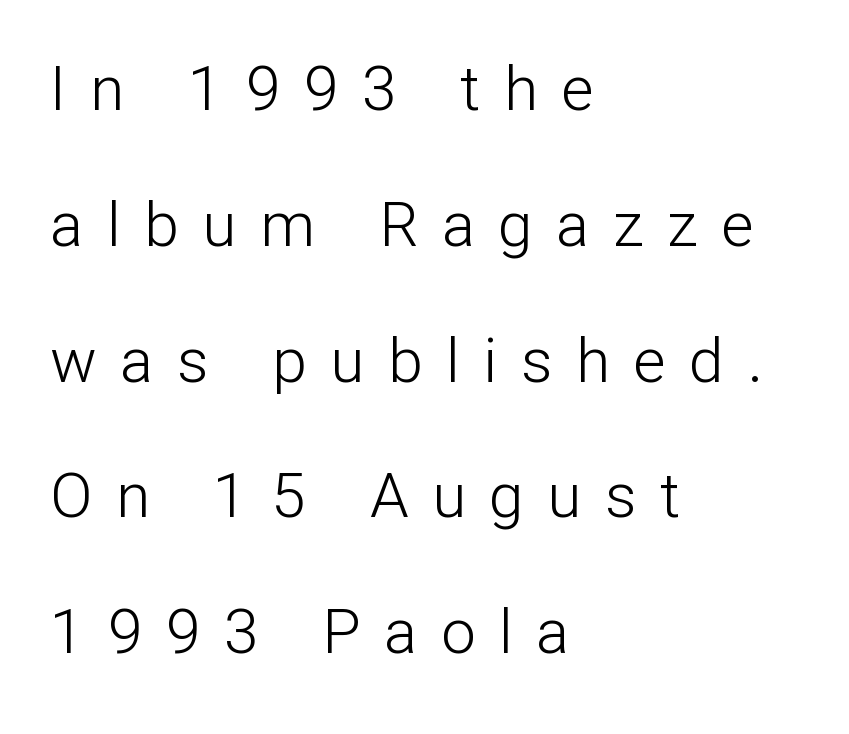
{"serif": "no", "italic": "no", "bold": "no", "weight": "light", "width": "normal", "stroke_contrast": "low", "x_height": "medium", "monospaced": "no", "underline": "no", "align": "left", "line_spacing": "loose", "line_spacing_ratio": 2.19, "letter_spacing": "wide", "letter_spacing_em": 0.38, "glyph_px": 62}
